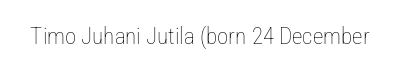
{"italic": "no", "bold": "no", "underline": "no", "letter_spacing": "normal", "letter_spacing_em": 0.0, "glyph_px": 23}
